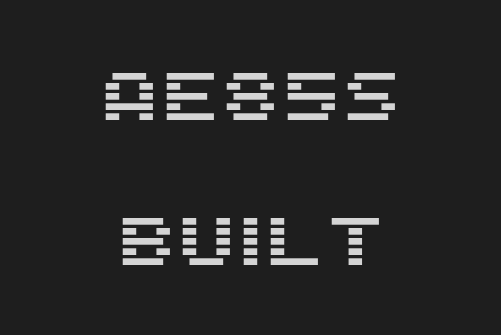
{"serif": "no", "italic": "no", "width": "normal", "stroke_contrast": "medium", "x_height": "large", "monospaced": "no", "underline": "no", "align": "center", "line_spacing": "loose", "line_spacing_ratio": 2.1, "letter_spacing": "normal", "letter_spacing_em": 0.0, "glyph_px": 69}
